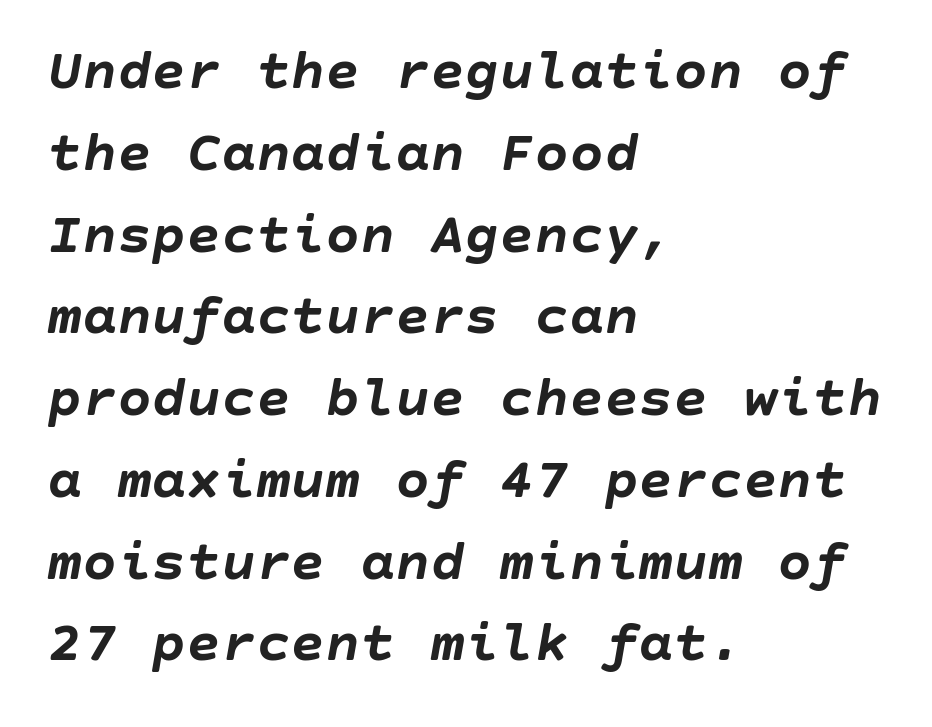
The image shows 58 px semibold type, italic (leaning right); set left-aligned, normal line spacing (1.41x), normal letter spacing, not underlined; low stroke contrast and a large x-height.
